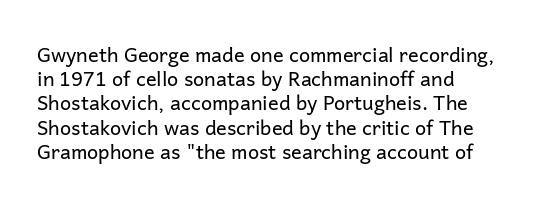
{"italic": "no", "bold": "no", "underline": "no", "align": "left", "line_spacing_ratio": 1.21, "letter_spacing": "normal", "letter_spacing_em": 0.0, "glyph_px": 20}
